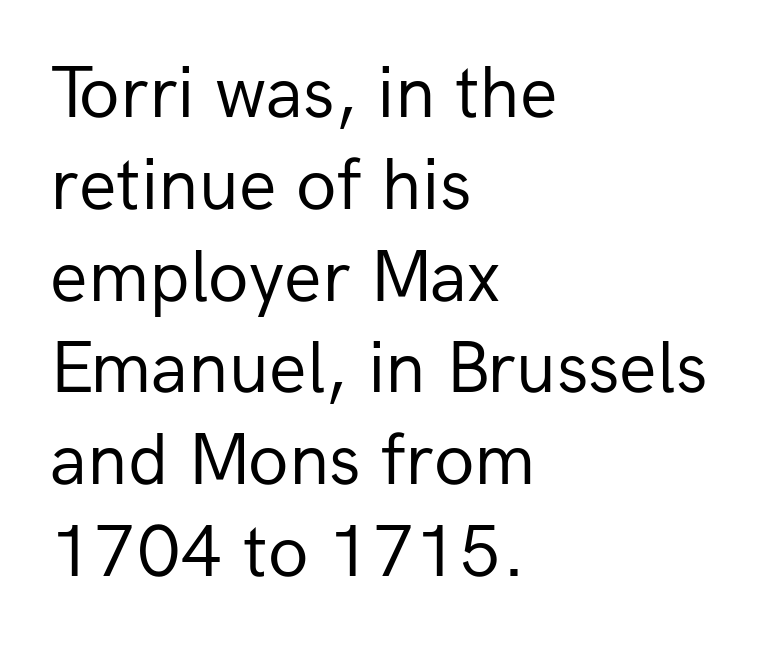
The image shows 74 px regular-weight sans-serif type, upright; set left-aligned, line spacing 1.24x, normal letter spacing, not underlined; low stroke contrast and a medium x-height.
